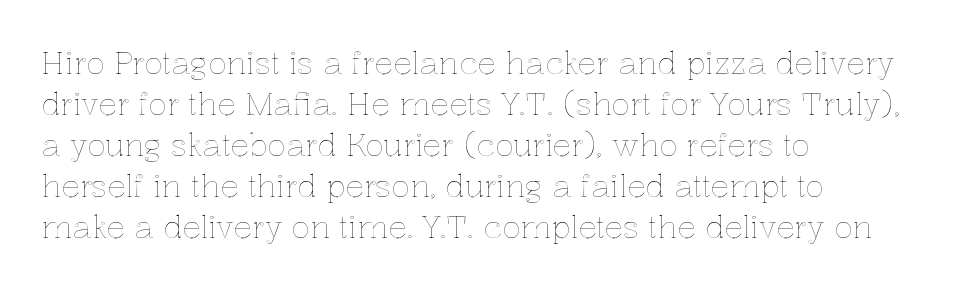
Glance below the letters and you will spot only blank space. This sample keeps an unexceptional amount of space between lines. Students, note that the glyphs here touch the page at normal intervals. Varying glyph widths throughout — classic text-font behaviour. Every stem runs plumb, perpendicular to the baseline. This rendering uses left alignment, leaving the right contour irregular.
